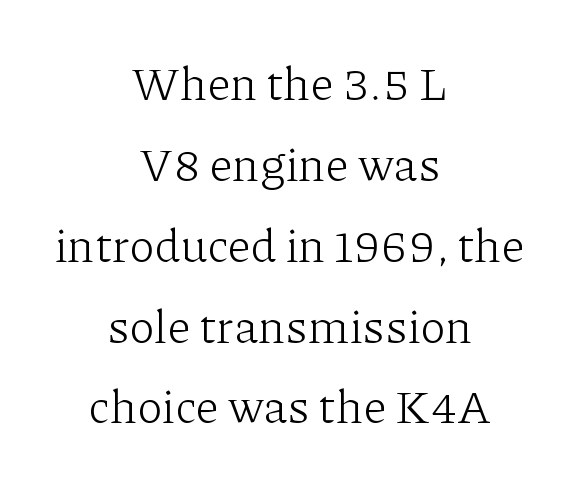
Q: Is the text bold? A: No.
Q: Is the text italic (slanted)? A: No, it is upright.
Q: Is the typeface a serif or a sans-serif typeface? A: Serif.
Q: Is the text underlined? A: No.
Q: How is the paragraph aligned? A: Centered.
Q: Is the spacing between letters normal or unusually wide? A: Normal.
Q: Width (condensed, normal, or wide)? A: Normal.
Q: Stroke contrast? A: Low.
Q: x-height? A: Medium.
Q: Monospaced? A: No.
